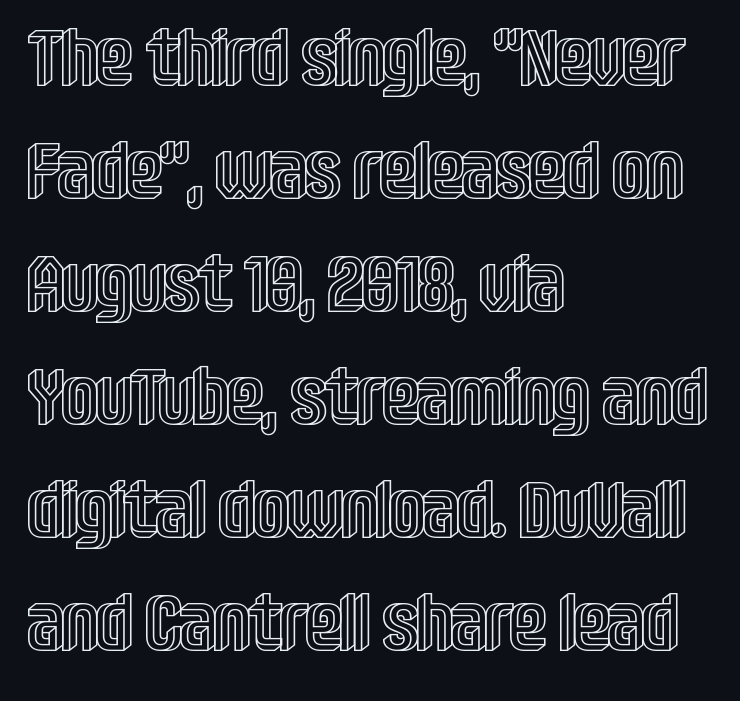
{"italic": "no", "width": "condensed", "x_height": "large", "monospaced": "no", "underline": "no", "align": "left", "line_spacing": "normal", "line_spacing_ratio": 1.43, "letter_spacing": "normal", "letter_spacing_em": 0.0, "glyph_px": 79}
